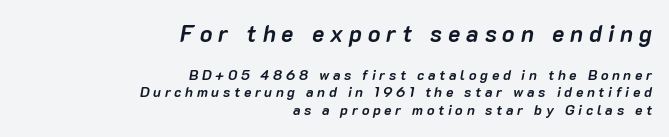
Q: Is the text bold? A: Yes.
Q: Is the text italic (slanted)? A: Yes, it leans right by about 10 degrees.
Q: Is the text underlined? A: No.
Q: How is the paragraph aligned? A: Right-aligned.
Q: Is the spacing between letters normal or unusually wide? A: Unusually wide.
Q: Is the spacing between lines tight, normal or loose? A: Normal.
Q: Which block of text is set in a larger size, the first (top) or the second (bottom)? A: The first (top) one.
